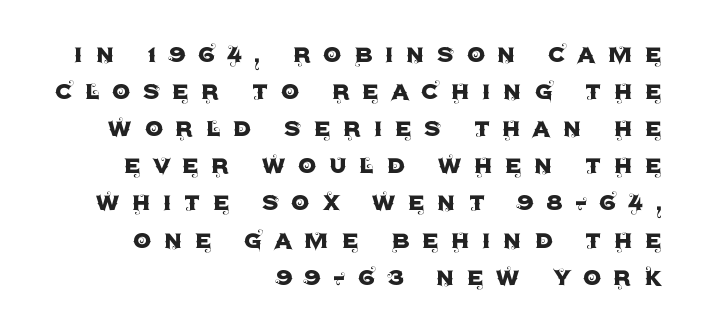
Q: Is the text italic (slanted)? A: No, it is upright.
Q: Is the typeface a serif or a sans-serif typeface? A: Sans-serif.
Q: Is the text underlined? A: No.
Q: How is the paragraph aligned? A: Right-aligned.
Q: Is the spacing between letters normal or unusually wide? A: Unusually wide.
Q: Is the spacing between lines tight, normal or loose? A: Normal.
Q: Width (condensed, normal, or wide)? A: Normal.
Q: x-height? A: Large.
Q: Monospaced? A: No.
